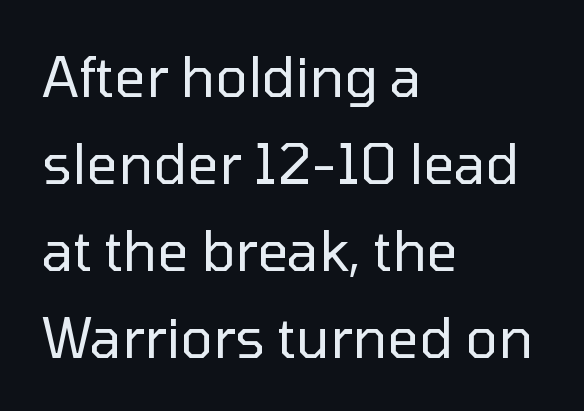
Words float on clear page, feet unadorned. Leading matches the norm, producing a regular column. Are there feet on the stems? There aren't — it's a sans. Tracking here is standard; glyphs follow each other at the usual distance. Quick note: not italic, upright.
